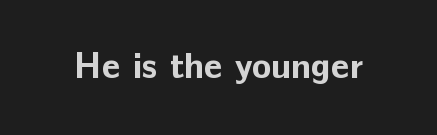
This sample uses plain, unmodified letter spacing. Examine the stroke ends and you'll find no serifs. Spacing verdict: proportional, widths tailored to each character. The specimen reads as upright at a glance.
